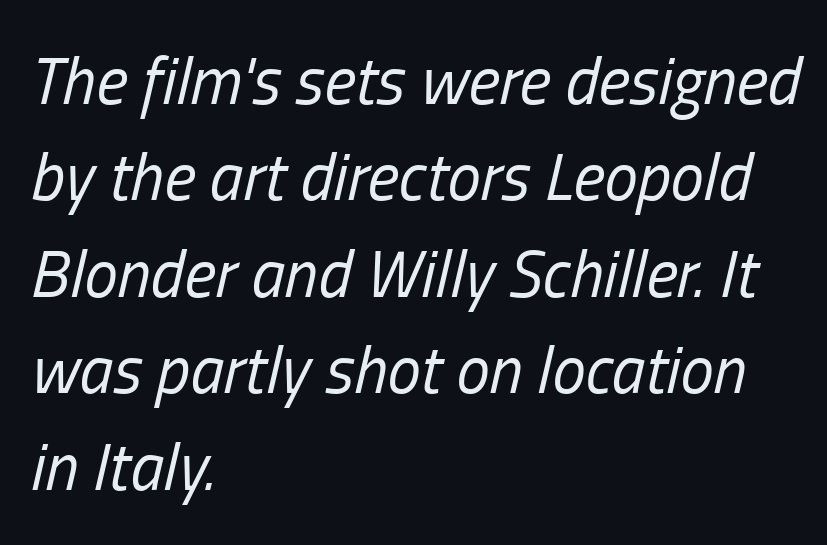
{"italic": "yes", "lean": "right", "slant_degrees": 13, "bold": "no", "weight": "regular", "width": "condensed", "stroke_contrast": "low", "x_height": "medium", "monospaced": "no", "underline": "no", "align": "left", "line_spacing": "normal", "line_spacing_ratio": 1.44, "letter_spacing": "normal", "letter_spacing_em": 0.0, "glyph_px": 67}
